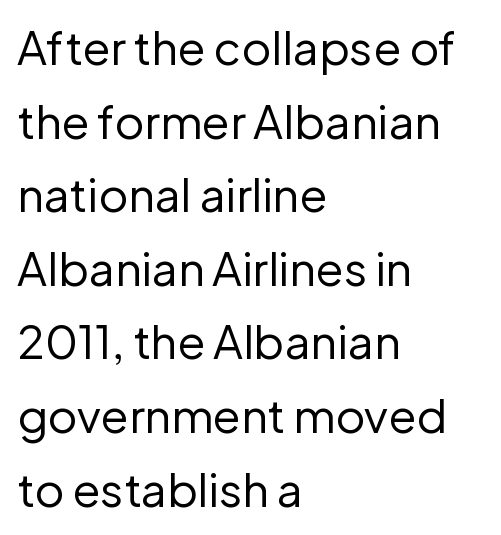
The tracking reads as untouched default to a designer's eye. The baseline area is clear. The passage is arranged the way most books set body copy — flush left. Rendered with straight, roman letterforms. The face used here is proportionally spaced, like ordinary book or web type.
